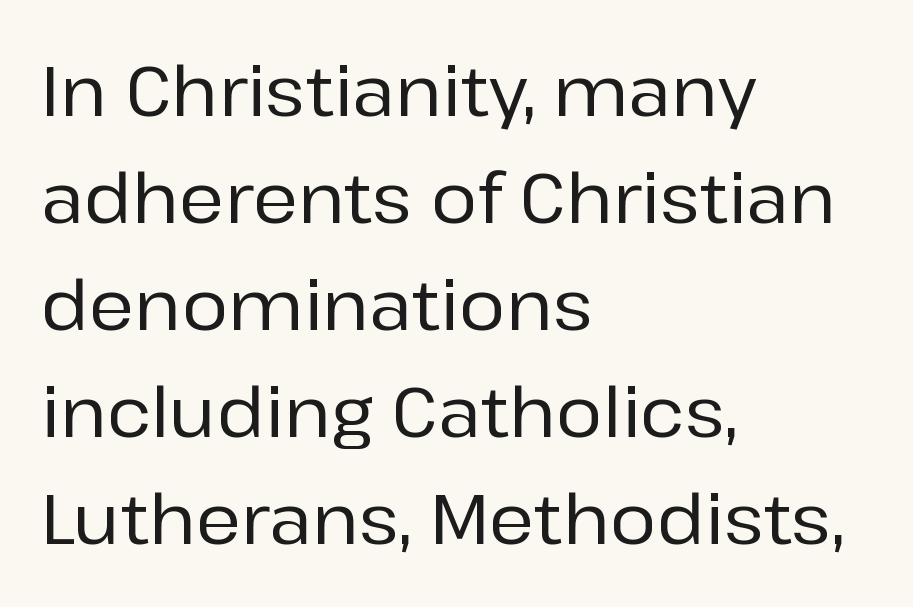
The image shows 70 px sans-serif type, upright; set left-aligned, normal line spacing (1.53x), normal letter spacing, not underlined; low stroke contrast and a medium x-height.
